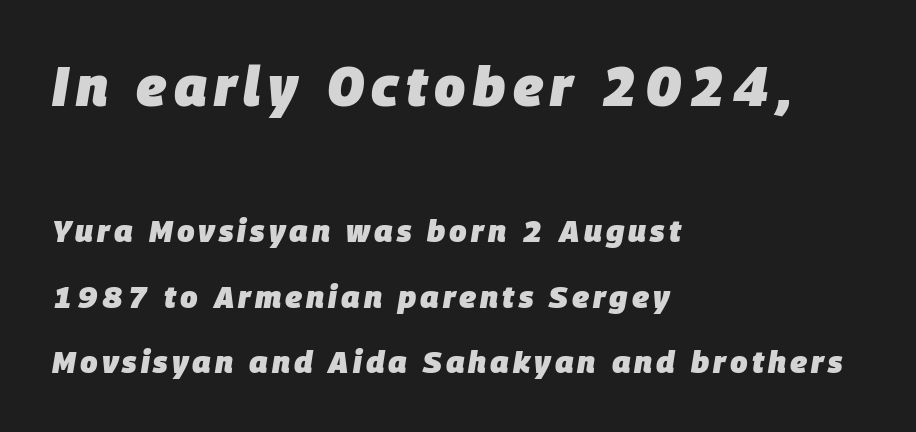
Varying glyph widths throughout — classic text-font behaviour. You get the large type first, then a drop to smaller type. The whole block is typeset with a tilt. Letters rest on an invisible, unmarked baseline.
